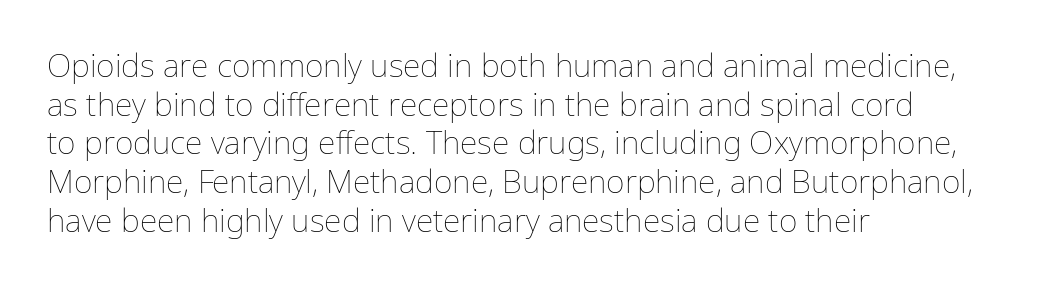
{"italic": "no", "bold": "no", "weight": "thin", "width": "normal", "stroke_contrast": "low", "x_height": "medium", "monospaced": "no", "underline": "no", "align": "left", "line_spacing_ratio": 1.21, "letter_spacing": "normal", "letter_spacing_em": 0.0, "glyph_px": 32}
